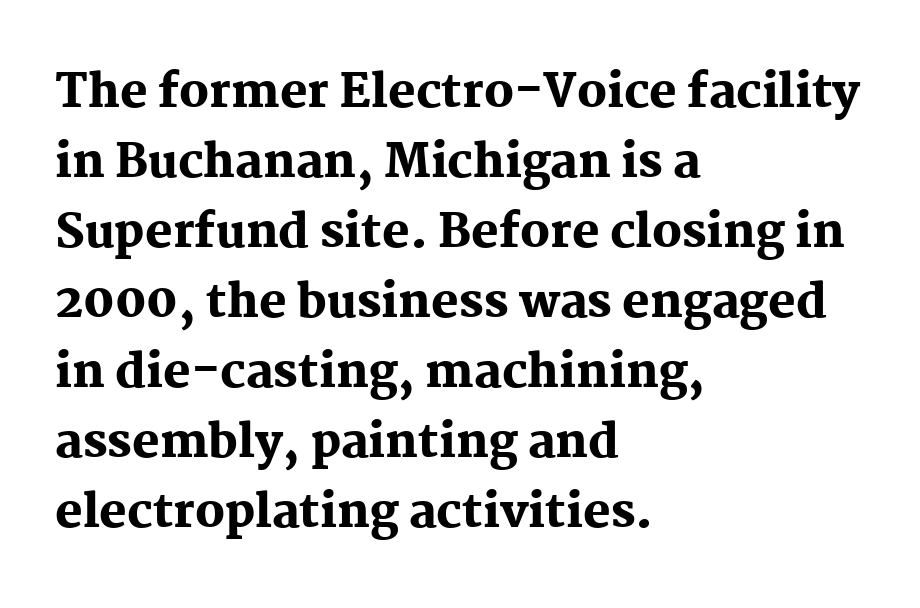
{"serif": "yes", "italic": "no", "bold": "yes", "weight": "heavy", "width": "normal", "stroke_contrast": "medium", "x_height": "medium", "monospaced": "no", "underline": "no", "align": "left", "line_spacing": "normal", "line_spacing_ratio": 1.52, "letter_spacing": "normal", "letter_spacing_em": 0.0, "glyph_px": 46}
